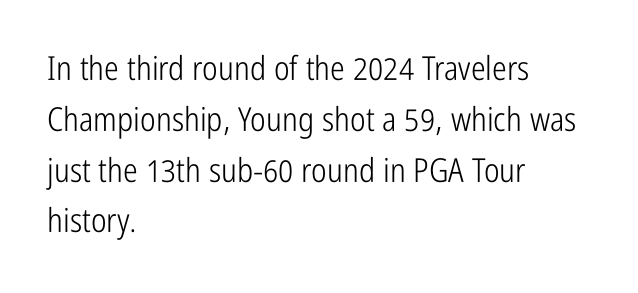
Q: Is the text bold? A: No.
Q: Is the text italic (slanted)? A: No, it is upright.
Q: Is the typeface a serif or a sans-serif typeface? A: Sans-serif.
Q: Is the text underlined? A: No.
Q: How is the paragraph aligned? A: Left-aligned.
Q: Is the spacing between letters normal or unusually wide? A: Normal.
Q: Is the spacing between lines tight, normal or loose? A: Normal.
Q: Width (condensed, normal, or wide)? A: Condensed.
Q: Stroke contrast? A: Low.
Q: x-height? A: Medium.
Q: Monospaced? A: No.
